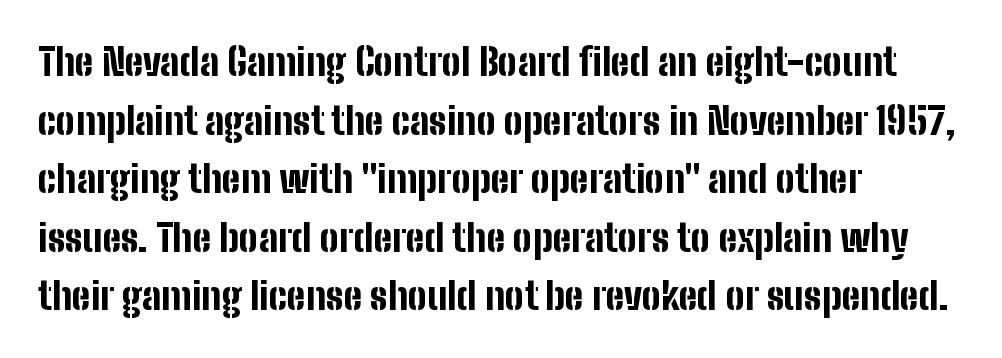
Q: Is the text bold? A: Yes.
Q: Is the text italic (slanted)? A: No, it is upright.
Q: Is the typeface a serif or a sans-serif typeface? A: Sans-serif.
Q: Is the text underlined? A: No.
Q: How is the paragraph aligned? A: Left-aligned.
Q: Is the spacing between letters normal or unusually wide? A: Normal.
Q: Is the spacing between lines tight, normal or loose? A: Normal.
Q: Width (condensed, normal, or wide)? A: Condensed.
Q: Stroke contrast? A: Low.
Q: x-height? A: Medium.
Q: Monospaced? A: No.
